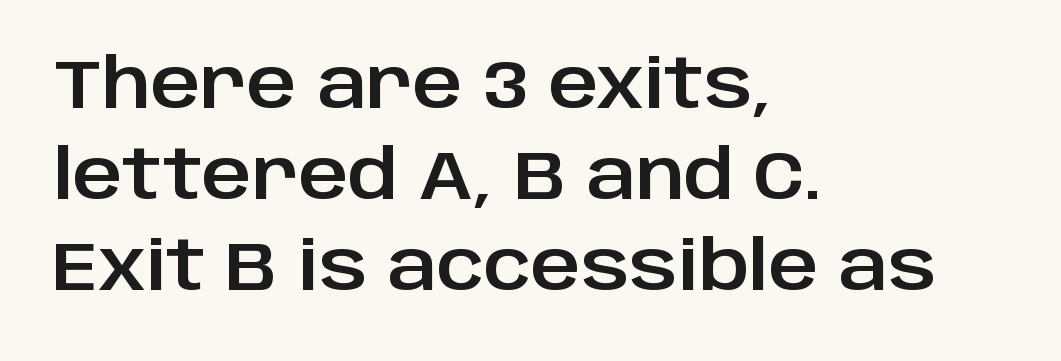
The letters stand upright; this is a roman face. The glyphs in this specimen are sans serif. Note the varied advance widths — an 'i' is clearly narrower than an 'm'. Nobody touched the tracking dial on this one.
